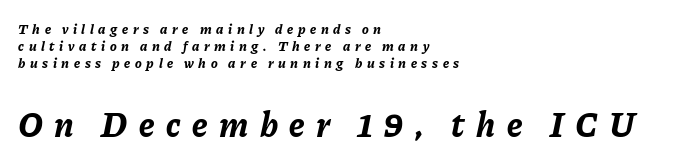
The image shows 35 px bold type, italic (leaning right); set left-aligned, line spacing 1.23x, unusually wide letter spacing (+0.33 em), not underlined; the second (bottom) block is 2.5x larger; low stroke contrast and a medium x-height.
